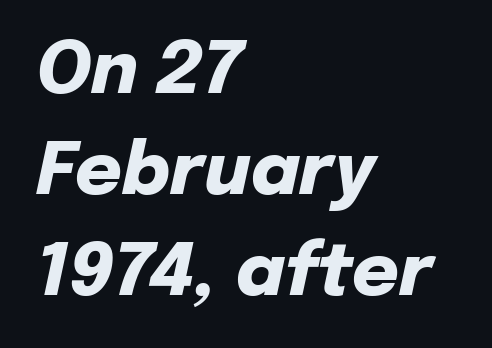
{"italic": "yes", "lean": "right", "slant_degrees": 12, "bold": "yes", "weight": "heavy", "width": "normal", "stroke_contrast": "low", "x_height": "medium", "monospaced": "no", "underline": "no", "align": "left", "line_spacing": "normal", "line_spacing_ratio": 1.4, "letter_spacing": "normal", "letter_spacing_em": 0.0, "glyph_px": 72}
